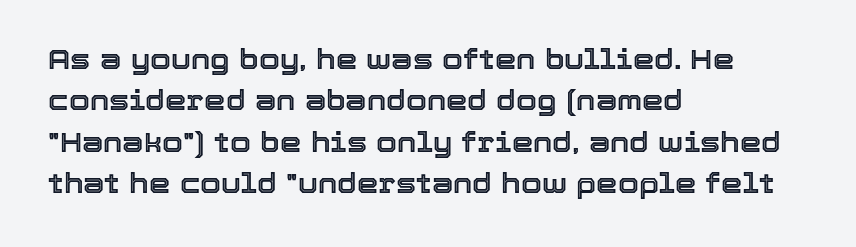
Successive baselines arrive at the customary interval. Short and long lines alike share a common starting point at left. Italic: no, the glyphs are upright roman. Short note: letters normally spaced. Quick note: underline off.
